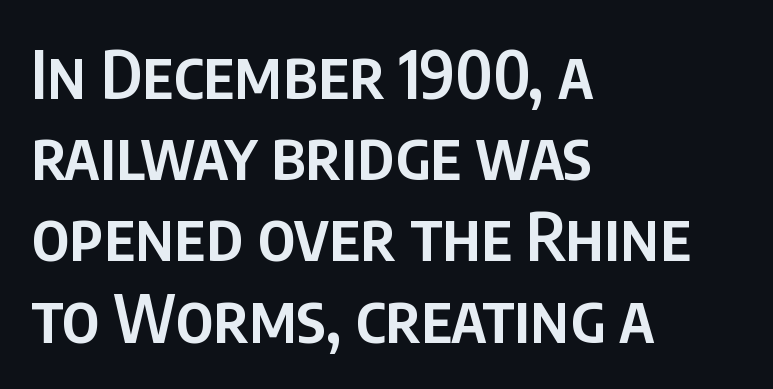
No extra tracking has been applied to these lines. Anything drawn beneath the words? Only blank space. Visually the block forms a straight wall on the left and a jagged coastline on the right. If you drew a line through each stem, it would be perfectly vertical.
